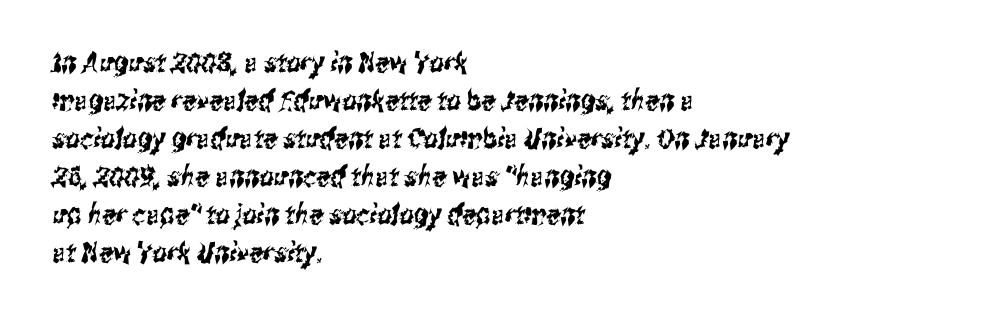
{"serif": "no", "width": "condensed", "stroke_contrast": "medium", "x_height": "medium", "monospaced": "no", "underline": "no", "align": "left", "line_spacing": "normal", "line_spacing_ratio": 1.36, "letter_spacing": "normal", "letter_spacing_em": 0.0, "glyph_px": 28}
